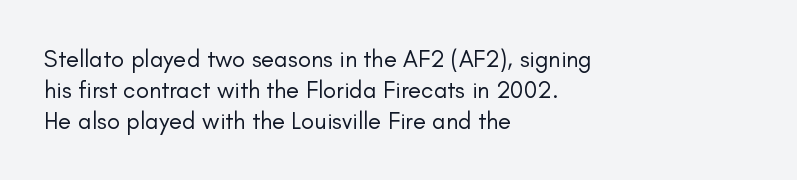
The image shows 24 px text type, upright; set left-aligned, normal line spacing (1.3x), normal letter spacing, not underlined.
